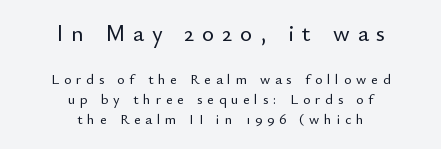
Q: Is the text italic (slanted)? A: No, it is upright.
Q: Is the text underlined? A: No.
Q: How is the paragraph aligned? A: Centered.
Q: Is the spacing between letters normal or unusually wide? A: Unusually wide.
Q: Is the spacing between lines tight, normal or loose? A: Normal.
Q: Which block of text is set in a larger size, the first (top) or the second (bottom)? A: The first (top) one.
